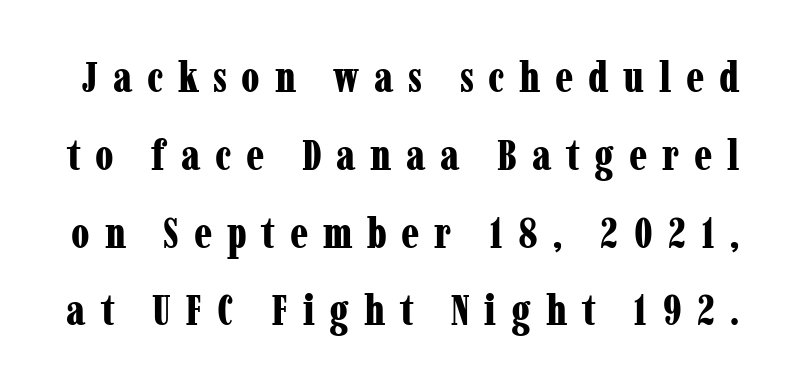
The image shows 43 px bold, condensed serif type, upright; set line spacing 1.81x, unusually wide letter spacing (+0.34 em), not underlined; low stroke contrast and a medium x-height.
